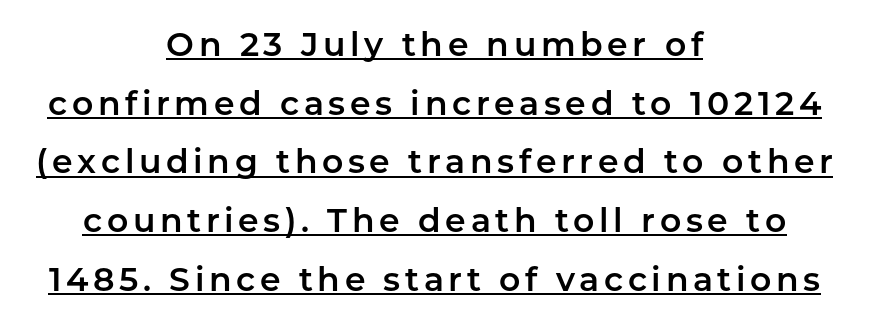
The image shows 33 px sans-serif type, upright; set centered, line spacing 1.78x, underlined; low stroke contrast and a medium x-height.
